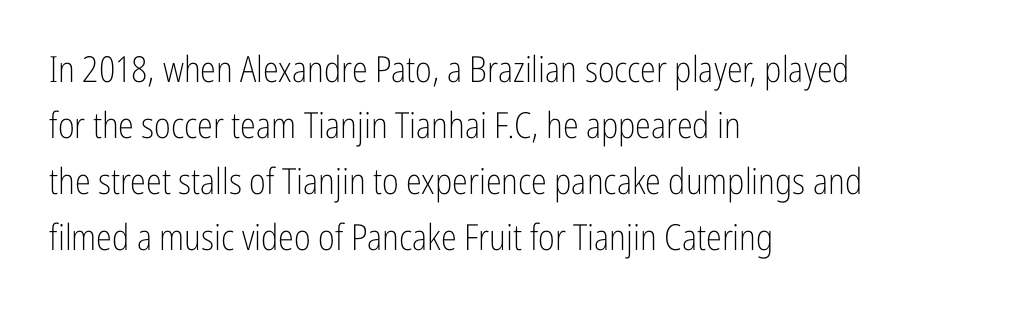
{"serif": "no", "italic": "no", "bold": "no", "weight": "light", "width": "condensed", "stroke_contrast": "low", "x_height": "medium", "monospaced": "no", "underline": "no", "align": "left", "line_spacing": "normal", "line_spacing_ratio": 1.56, "letter_spacing": "normal", "letter_spacing_em": 0.0, "glyph_px": 36}
